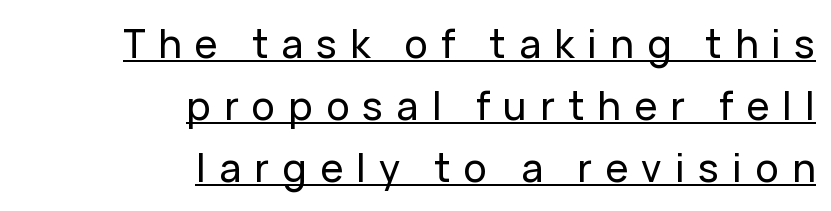
Q: Is the text italic (slanted)? A: No, it is upright.
Q: Is the typeface a serif or a sans-serif typeface? A: Sans-serif.
Q: Is the text underlined? A: Yes.
Q: How is the paragraph aligned? A: Right-aligned.
Q: Is the spacing between letters normal or unusually wide? A: Unusually wide.
Q: Is the spacing between lines tight, normal or loose? A: Normal.
Q: Width (condensed, normal, or wide)? A: Normal.
Q: Stroke contrast? A: Low.
Q: x-height? A: Medium.
Q: Monospaced? A: No.
